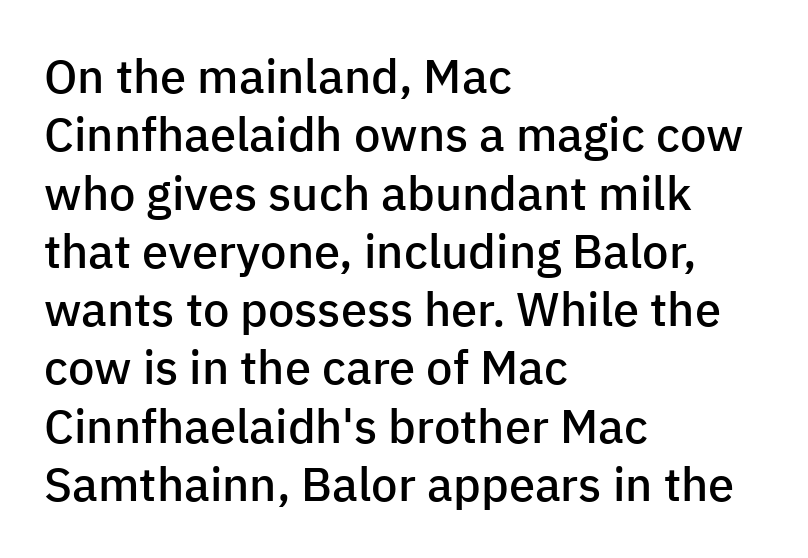
The image shows 47 px semibold sans-serif type, upright; set left-aligned, line spacing 1.24x, normal letter spacing, not underlined; low stroke contrast and a medium x-height.
